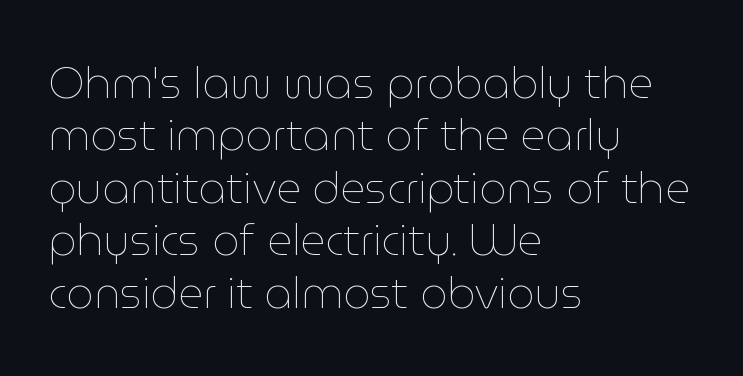
Italic? Not at all — the glyphs are vertical. Caption: face not bold, strokes unweighted. Is this a fixed-width face? No — the glyphs have proportional, varying widths. Descenders hang freely into open space. The paragraph shown leans on its left margin. Tracking here is standard; glyphs follow each other at the usual distance.
